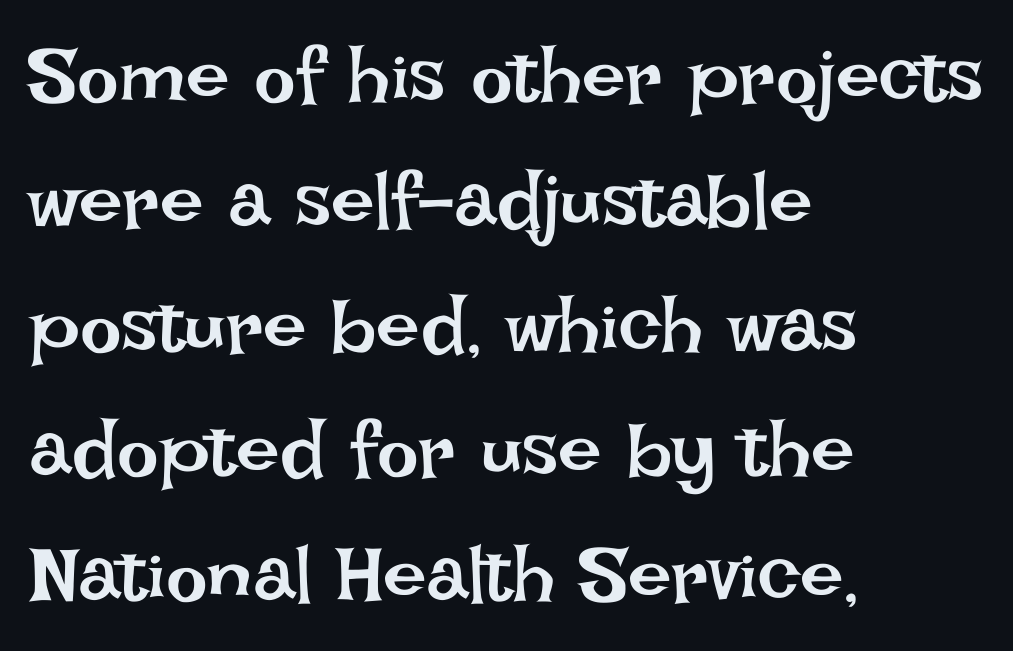
The image shows 78 px regular-weight type, upright; set left-aligned, normal line spacing (1.6x), normal letter spacing, not underlined; low stroke contrast and a large x-height.
